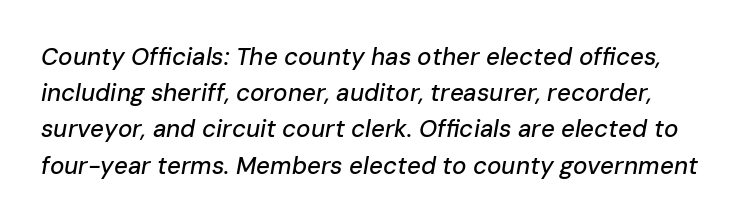
The image shows 24 px text type, italic (leaning right); set normal line spacing (1.51x), normal letter spacing, not underlined.
